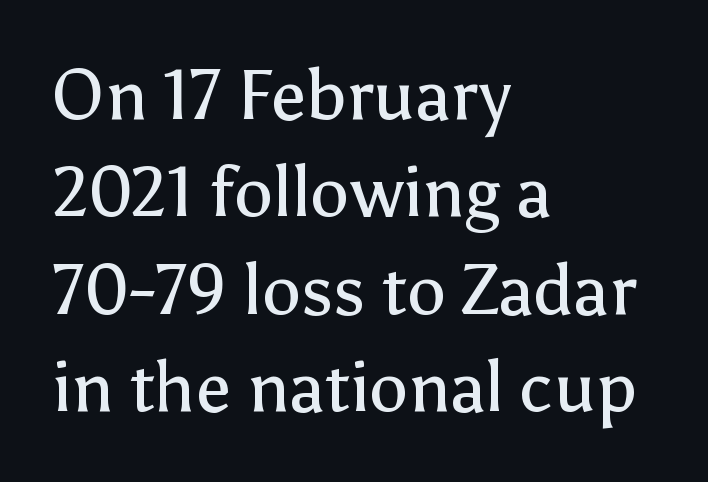
{"serif": "no", "italic": "no", "bold": "no", "weight": "regular", "width": "normal", "stroke_contrast": "low", "x_height": "medium", "monospaced": "no", "underline": "no", "align": "left", "line_spacing": "normal", "line_spacing_ratio": 1.39, "letter_spacing": "normal", "letter_spacing_em": 0.0, "glyph_px": 70}
